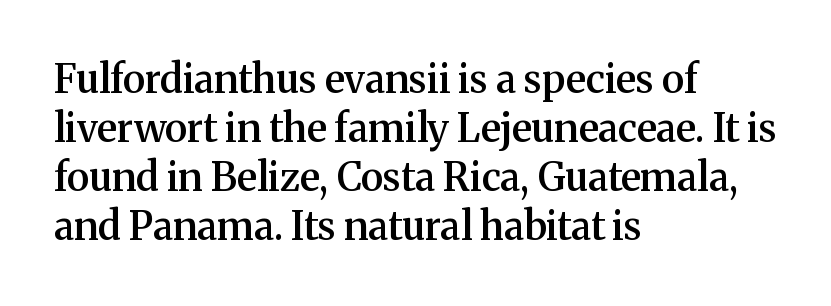
Q: Is the text bold? A: Semi-bold.
Q: Is the text italic (slanted)? A: No, it is upright.
Q: Is the typeface a serif or a sans-serif typeface? A: Serif.
Q: Is the text underlined? A: No.
Q: How is the paragraph aligned? A: Left-aligned.
Q: Is the spacing between letters normal or unusually wide? A: Normal.
Q: Is the spacing between lines tight, normal or loose? A: Normal.
Q: Width (condensed, normal, or wide)? A: Normal.
Q: Stroke contrast? A: Medium.
Q: x-height? A: Medium.
Q: Monospaced? A: No.
